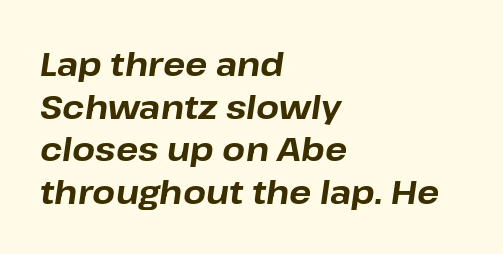
{"italic": "yes", "lean": "right", "slant_degrees": 8, "bold": "yes", "weight": "bold", "width": "normal", "stroke_contrast": "low", "x_height": "medium", "monospaced": "no", "underline": "no", "align": "left", "line_spacing": "normal", "line_spacing_ratio": 1.29, "letter_spacing": "normal", "letter_spacing_em": 0.0, "glyph_px": 33}
